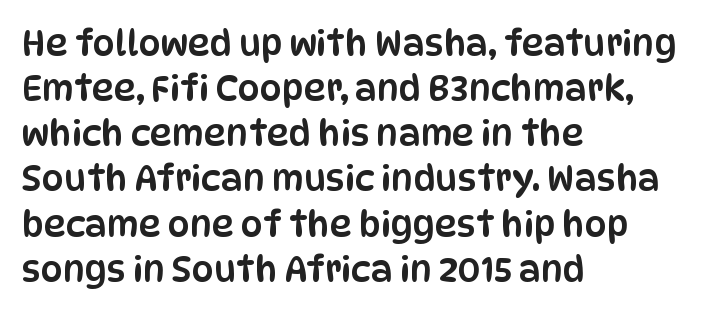
{"serif": "no", "italic": "no", "width": "condensed", "stroke_contrast": "low", "x_height": "large", "monospaced": "no", "underline": "no", "align": "left", "line_spacing": "normal", "line_spacing_ratio": 1.29, "letter_spacing": "normal", "letter_spacing_em": 0.0, "glyph_px": 35}
